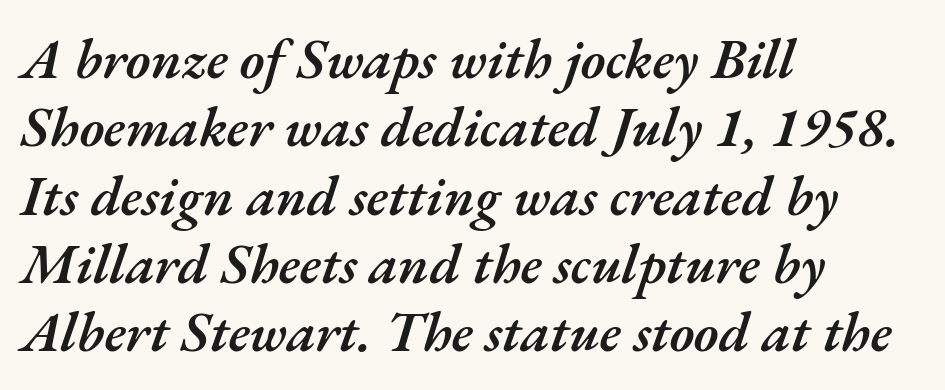
{"italic": "yes", "lean": "right", "slant_degrees": 17, "bold": "semi", "weight": "semibold", "width": "normal", "stroke_contrast": "medium", "x_height": "small", "monospaced": "no", "underline": "no", "align": "left", "line_spacing_ratio": 1.22, "letter_spacing": "normal", "letter_spacing_em": 0.0, "glyph_px": 56}
